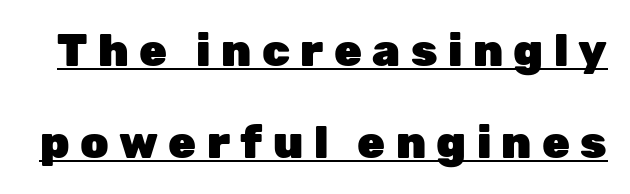
Q: Is the text bold? A: Yes.
Q: Is the text italic (slanted)? A: No, it is upright.
Q: Is the typeface a serif or a sans-serif typeface? A: Sans-serif.
Q: Is the text underlined? A: Yes.
Q: Is the spacing between letters normal or unusually wide? A: Unusually wide.
Q: Is the spacing between lines tight, normal or loose? A: Loose.
Q: Width (condensed, normal, or wide)? A: Normal.
Q: Stroke contrast? A: Low.
Q: x-height? A: Medium.
Q: Monospaced? A: No.
